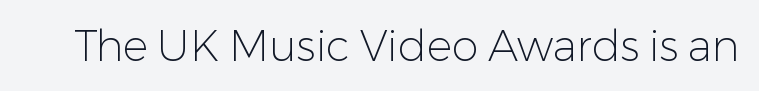
Q: Is the text bold? A: No.
Q: Is the text italic (slanted)? A: No, it is upright.
Q: Is the typeface a serif or a sans-serif typeface? A: Sans-serif.
Q: Is the text underlined? A: No.
Q: Is the spacing between letters normal or unusually wide? A: Normal.
Q: Width (condensed, normal, or wide)? A: Normal.
Q: Stroke contrast? A: Low.
Q: x-height? A: Medium.
Q: Monospaced? A: No.
